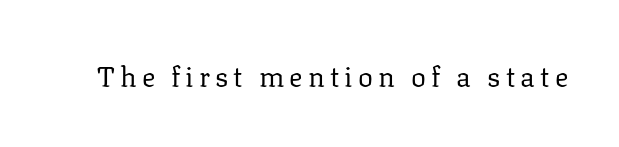
The image shows 28 px regular-weight serif type, upright; set not underlined; low stroke contrast and a medium x-height.
